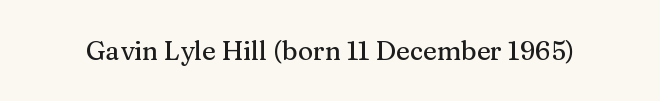
The image shows 26 px text type, upright; set normal letter spacing, not underlined.
